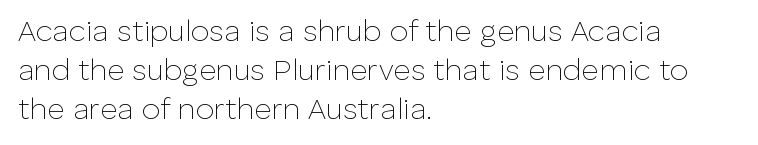
The image shows 30 px thin sans-serif type, upright; set left-aligned, normal line spacing (1.3x), normal letter spacing, not underlined; low stroke contrast and a medium x-height.
